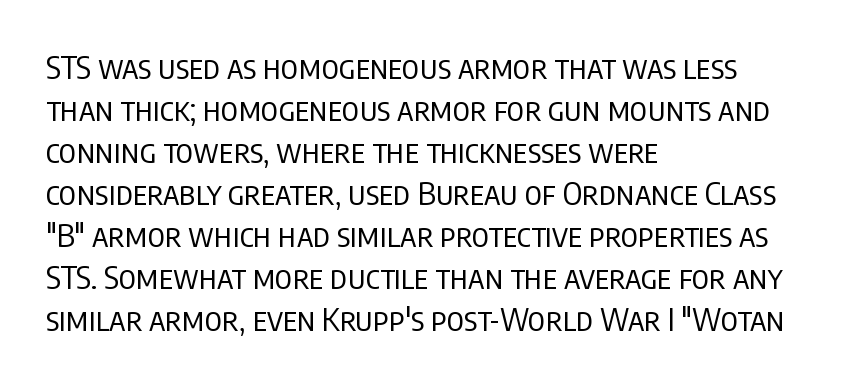
{"serif": "no", "italic": "no", "bold": "no", "weight": "regular", "width": "condensed", "stroke_contrast": "low", "x_height": "large", "monospaced": "no", "underline": "no", "align": "left", "line_spacing": "normal", "line_spacing_ratio": 1.31, "letter_spacing": "normal", "letter_spacing_em": 0.0, "glyph_px": 32}
